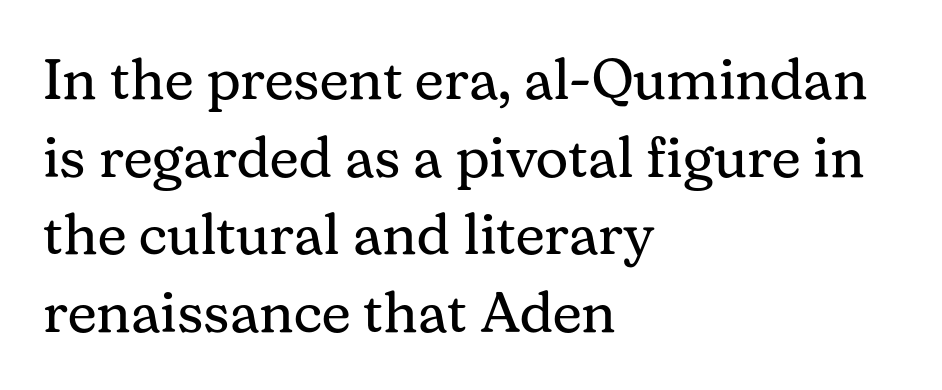
Designer's note — italics off, roman on. The vertical gap from one line to the next is medium. Every row of glyphs begins at an identical x-position on the left. Note the varied advance widths — an 'i' is clearly narrower than an 'm'. What stands out about the letter spacing? Nothing — it is the standard amount.
